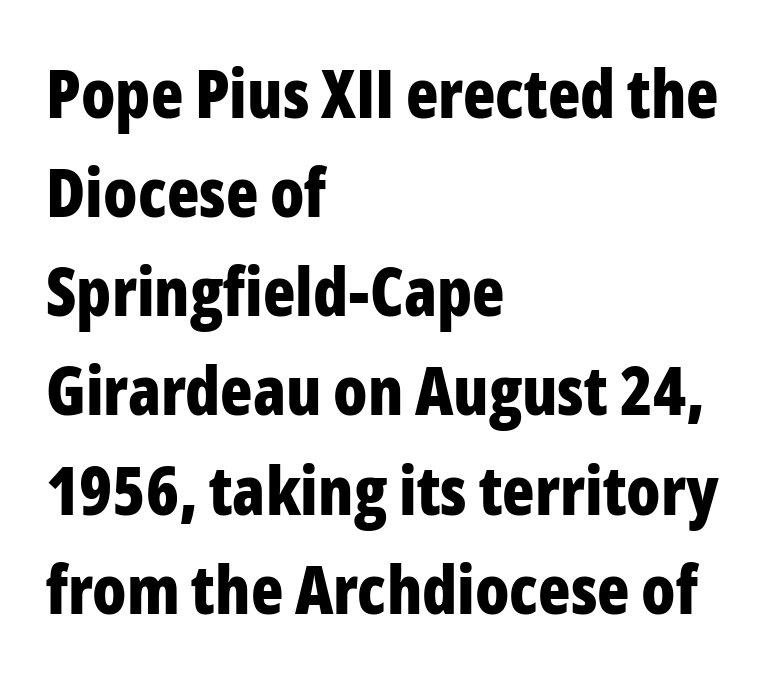
Every letter is thick-stroked: bold, no question. The text block is weighted toward the left margin, trailing off unevenly rightward. Regarding leading, the lines here are spaced in the standard way. Think of a printed novel: that variable character pitch is what you see here. The passage shown is not underscored anywhere.
